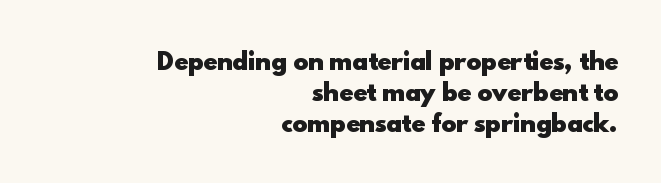
The image shows 23 px bold type, upright; set right-aligned, normal line spacing (1.35x), normal letter spacing, not underlined.
